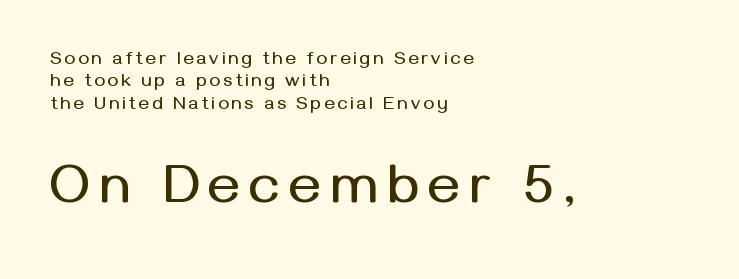
{"serif": "no", "italic": "no", "width": "normal", "stroke_contrast": "medium", "x_height": "medium", "monospaced": "no", "underline": "no", "align": "left", "line_spacing_ratio": 1.24, "larger_block": "second", "size_ratio": 3.06, "glyph_px": 55}
